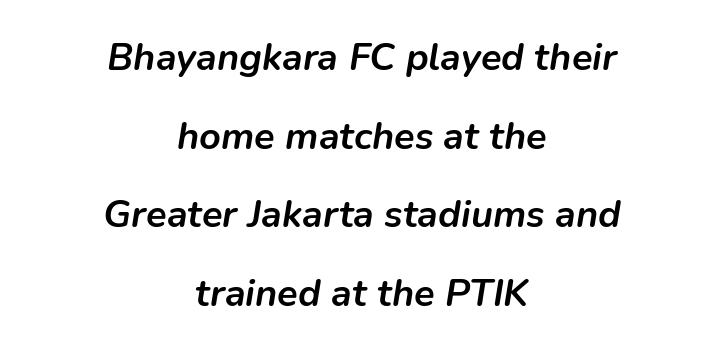
Students, note that the glyphs here touch the page at normal intervals. Line starts and ends both wander, symmetrically. Each letter keeps its own natural width here, so spacing adapts to shape. Line spacing here is loose.
